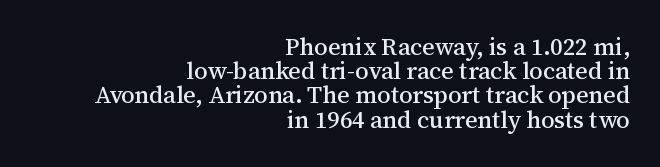
{"italic": "no", "underline": "no", "align": "right", "line_spacing": "tight", "line_spacing_ratio": 1.01, "letter_spacing": "normal", "letter_spacing_em": 0.0, "glyph_px": 24}
